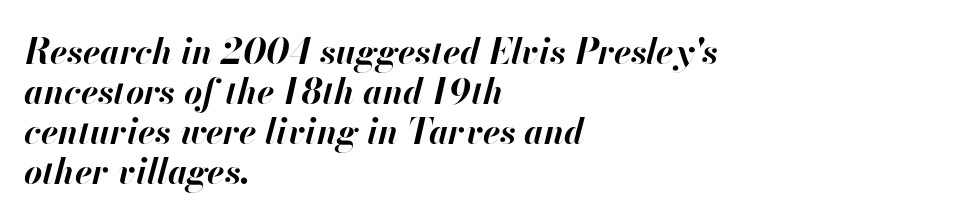
Q: Is the text bold? A: Yes.
Q: Is the text italic (slanted)? A: Yes, it leans right by about 13 degrees.
Q: Is the text underlined? A: No.
Q: How is the paragraph aligned? A: Left-aligned.
Q: Is the spacing between letters normal or unusually wide? A: Normal.
Q: Is the spacing between lines tight, normal or loose? A: Tight.
Q: Width (condensed, normal, or wide)? A: Normal.
Q: Stroke contrast? A: High.
Q: x-height? A: Small.
Q: Monospaced? A: No.
